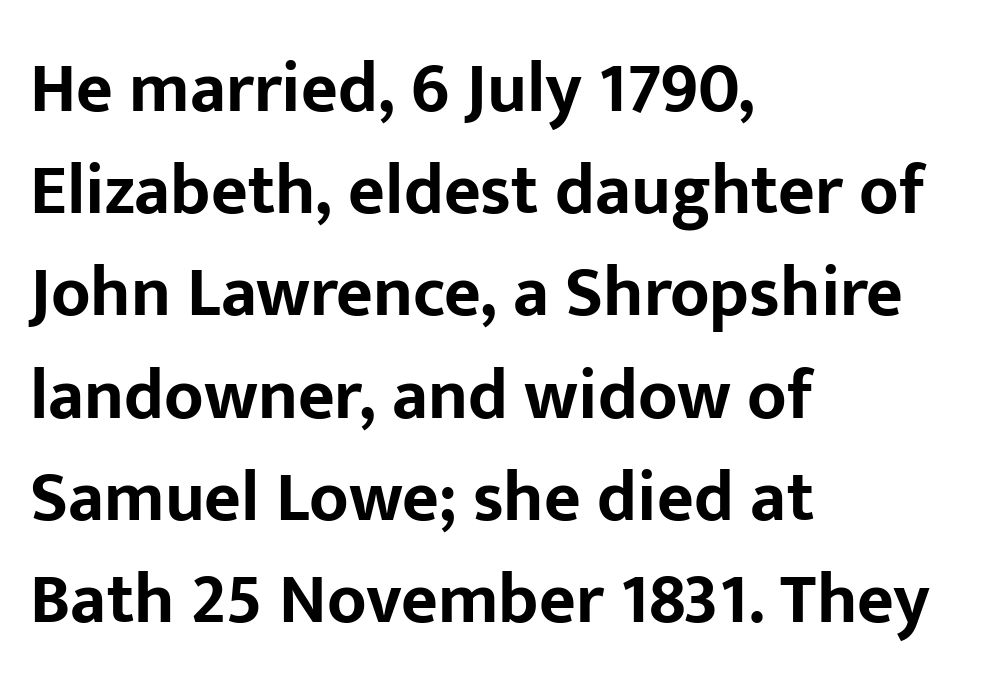
This sample uses a sans-serif face. Leftover space on each line is placed entirely after the last word. Nobody drew a line under any word here. Tracking here is standard; glyphs follow each other at the usual distance. The typesetting leans heavy: a genuine bold.
